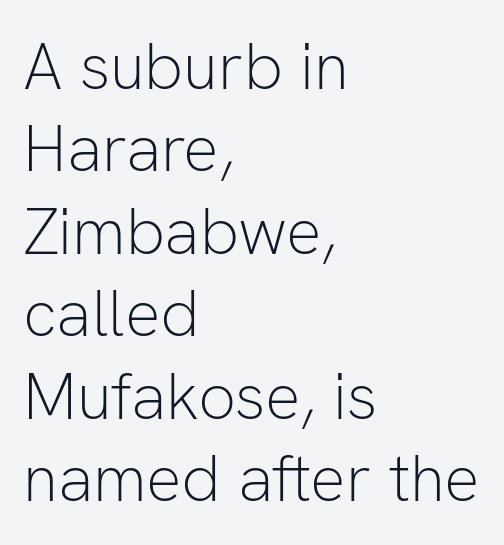
These lines are set flush left with a ragged right edge. The passage shown is typeset with a sans-serif family. Words appear dense and cohesive because spacing is normal. Bold? No — there's no thickening of the strokes. Spacing verdict: proportional, widths tailored to each character.
